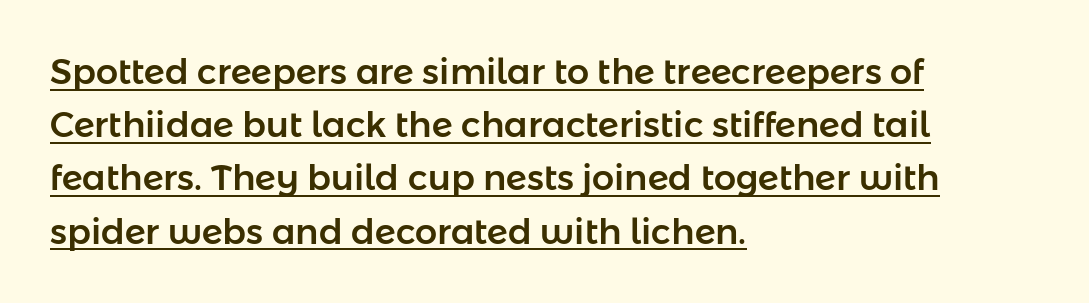
The image shows 35 px sans-serif type, upright; set left-aligned, normal line spacing (1.52x), normal letter spacing, underlined; low stroke contrast and a medium x-height.
